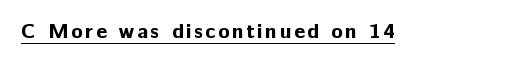
Q: Is the text bold? A: Yes.
Q: Is the text italic (slanted)? A: No, it is upright.
Q: Is the text underlined? A: Yes.
